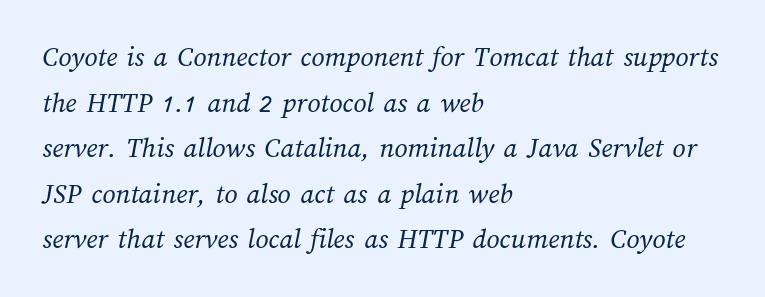
Q: Is the text bold? A: No.
Q: Is the text underlined? A: No.
Q: How is the paragraph aligned? A: Left-aligned.
Q: Is the spacing between letters normal or unusually wide? A: Normal.
Q: Is the spacing between lines tight, normal or loose? A: Normal.
Q: Width (condensed, normal, or wide)? A: Normal.
Q: Stroke contrast? A: Medium.
Q: x-height? A: Medium.
Q: Monospaced? A: No.
